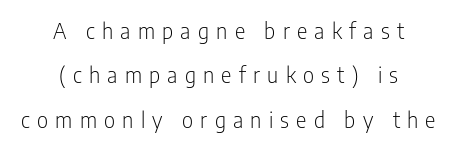
Horizontal alignment here is central, giving a formal, balanced look. No word sits above an underline. Observe the wide spacing: letters keep a clear distance from each other. You can tell it's not italic because the verticals are truly vertical. These glyphs show unthickened strokes, regular width or finer.
